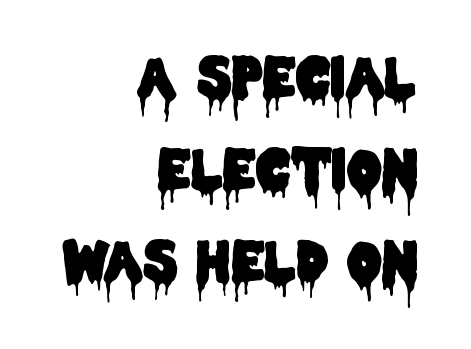
A normal amount of white space separates one row of letters from the next. Check under the words: just untouched page. Line ends are locked; line starts wander. You can tell it's not italic because the verticals are truly vertical. Looks like regular typesetting: each glyph gets only the width it needs. The face used here is a sans, in the tradition of grotesques and geometrics.
